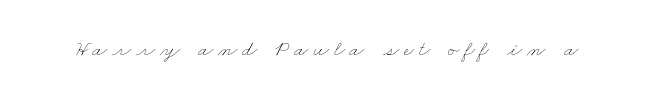
{"bold": "no", "underline": "no", "letter_spacing": "wide", "letter_spacing_em": 0.21, "glyph_px": 22}
